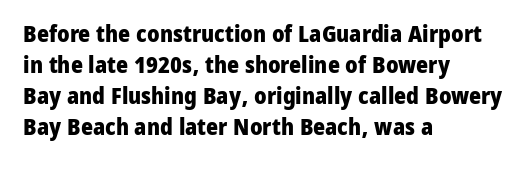
Caption: bold face, heavy strokes. Compared with typical body copy, the letter spacing here is the same. Line starts are locked; line ends wander. The axis of the letterforms is exactly vertical.
